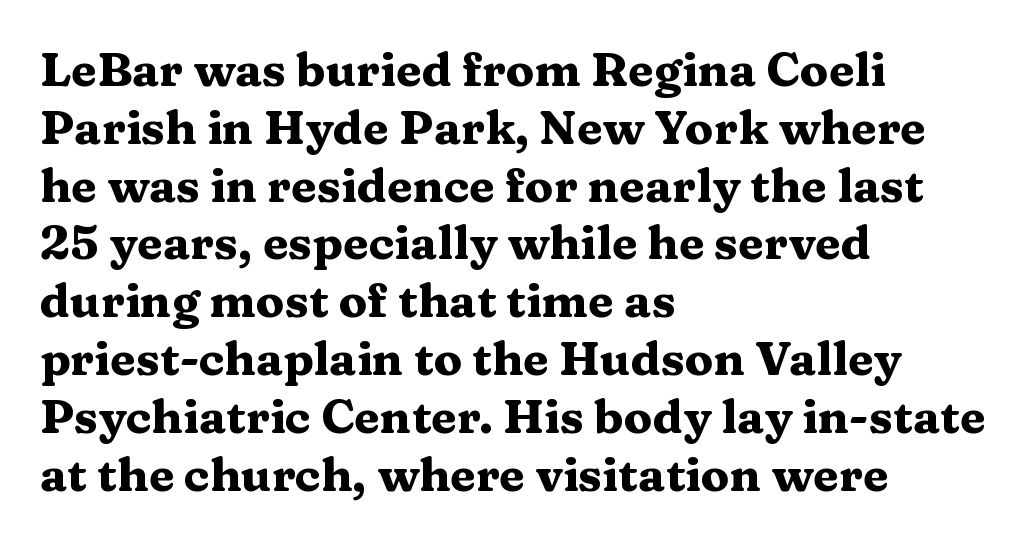
Underline: absent. Layout note: lines flush left. What stands out about the letter spacing? Nothing — it is the standard amount. The font is running at its bold setting.
